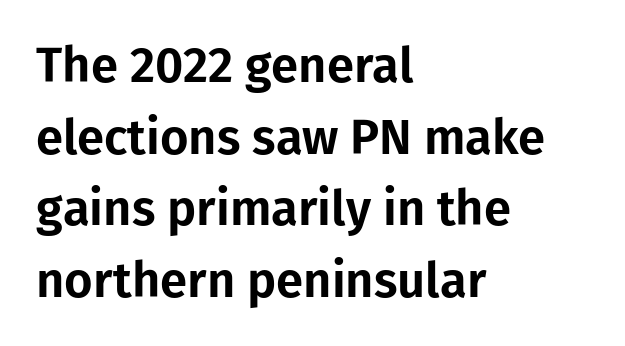
{"serif": "no", "italic": "no", "width": "normal", "stroke_contrast": "low", "x_height": "medium", "monospaced": "no", "underline": "no", "align": "left", "line_spacing": "normal", "line_spacing_ratio": 1.46, "letter_spacing": "normal", "letter_spacing_em": 0.0, "glyph_px": 49}
